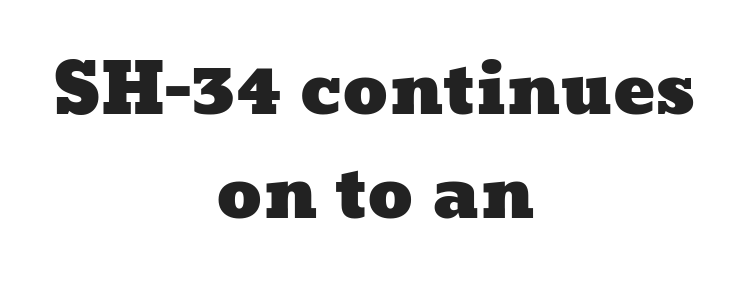
{"width": "wide", "stroke_contrast": "low", "x_height": "medium", "monospaced": "no", "underline": "no", "align": "center", "line_spacing": "normal", "line_spacing_ratio": 1.49, "letter_spacing": "normal", "letter_spacing_em": 0.0, "glyph_px": 70}
